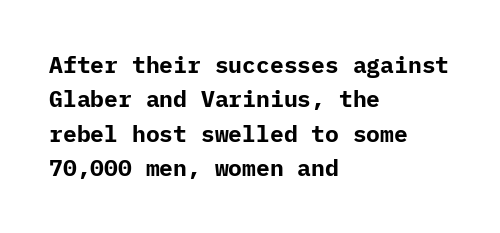
The image shows 23 px bold type, upright; set left-aligned, normal line spacing (1.5x), normal letter spacing, not underlined.
